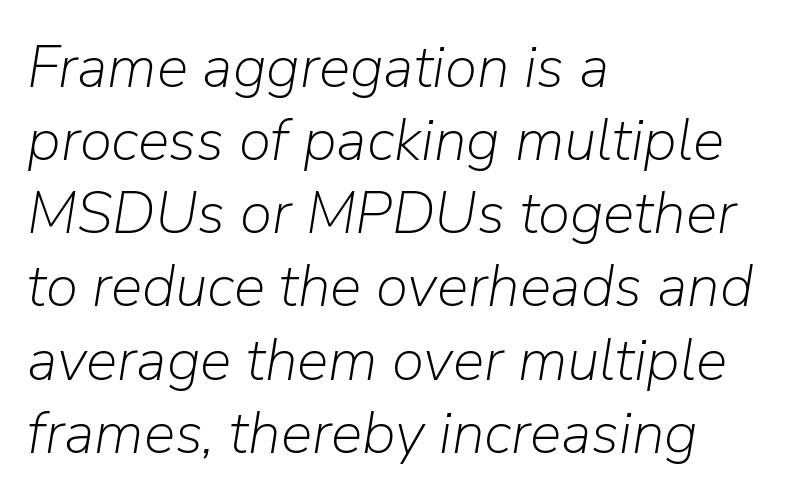
The image shows 59 px light type, italic (leaning right); set left-aligned, line spacing 1.24x, normal letter spacing, not underlined; low stroke contrast and a medium x-height.
